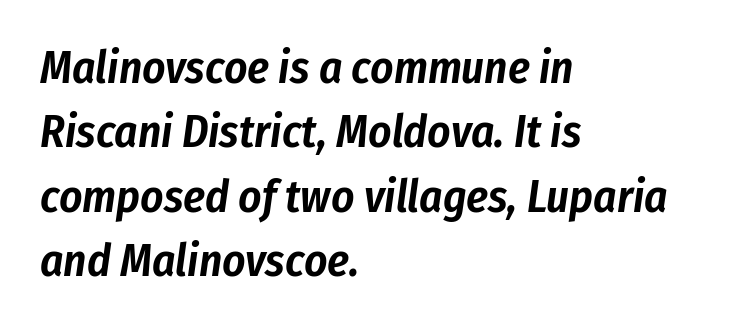
A normal amount of white space separates one row of letters from the next. Honestly, the letter spacing is just normal — you wouldn't notice it. Unmarked baselines from the first word to the last. Teacher's note: observe the even left margin — that is flush-left alignment. Each letter keeps its own natural width here, so spacing adapts to shape.
